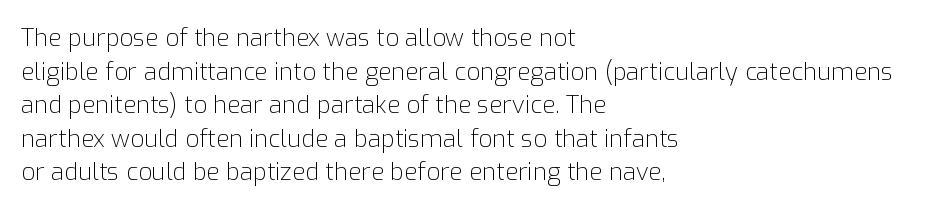
The image shows 24 px text type, upright; set left-aligned, normal line spacing (1.4x), normal letter spacing, not underlined.
